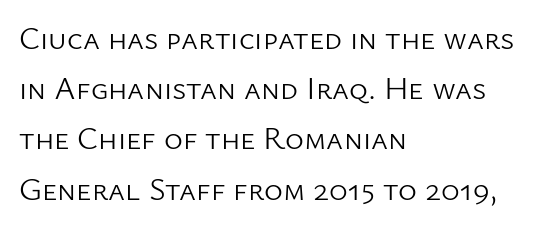
{"serif": "no", "italic": "no", "bold": "no", "weight": "light", "width": "normal", "stroke_contrast": "low", "x_height": "medium", "monospaced": "no", "underline": "no", "align": "left", "line_spacing": "normal", "line_spacing_ratio": 1.57, "letter_spacing": "normal", "letter_spacing_em": 0.0, "glyph_px": 32}
